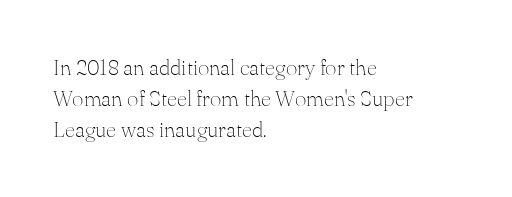
The words here are not underlined. Default kerning and tracking; the words read as compact shapes. The paragraph shown leans on its left margin. Posture: straight, roman, zero tilt. Vertical stems look standard width or narrower in stroke. Vertical spacing — default.
